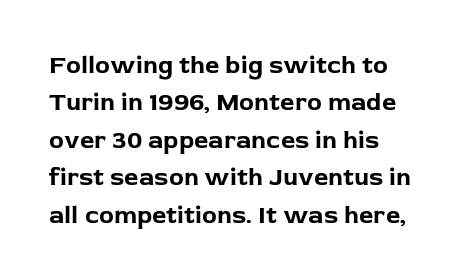
The image shows 25 px bold type, upright; set left-aligned, normal line spacing (1.5x), normal letter spacing, not underlined.
